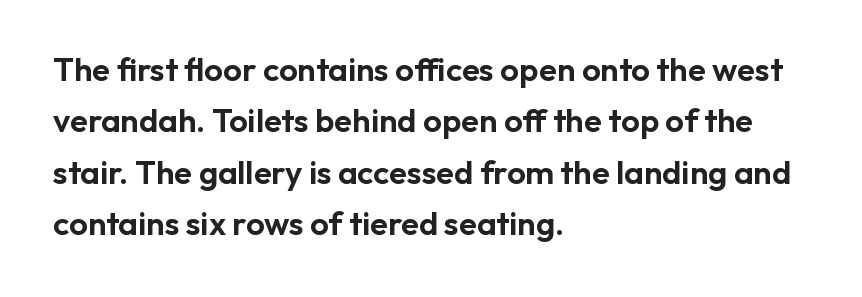
Q: Is the text italic (slanted)? A: No, it is upright.
Q: Is the typeface a serif or a sans-serif typeface? A: Sans-serif.
Q: Is the text underlined? A: No.
Q: How is the paragraph aligned? A: Left-aligned.
Q: Is the spacing between letters normal or unusually wide? A: Normal.
Q: Is the spacing between lines tight, normal or loose? A: Normal.
Q: Width (condensed, normal, or wide)? A: Normal.
Q: Stroke contrast? A: Low.
Q: x-height? A: Medium.
Q: Monospaced? A: No.
